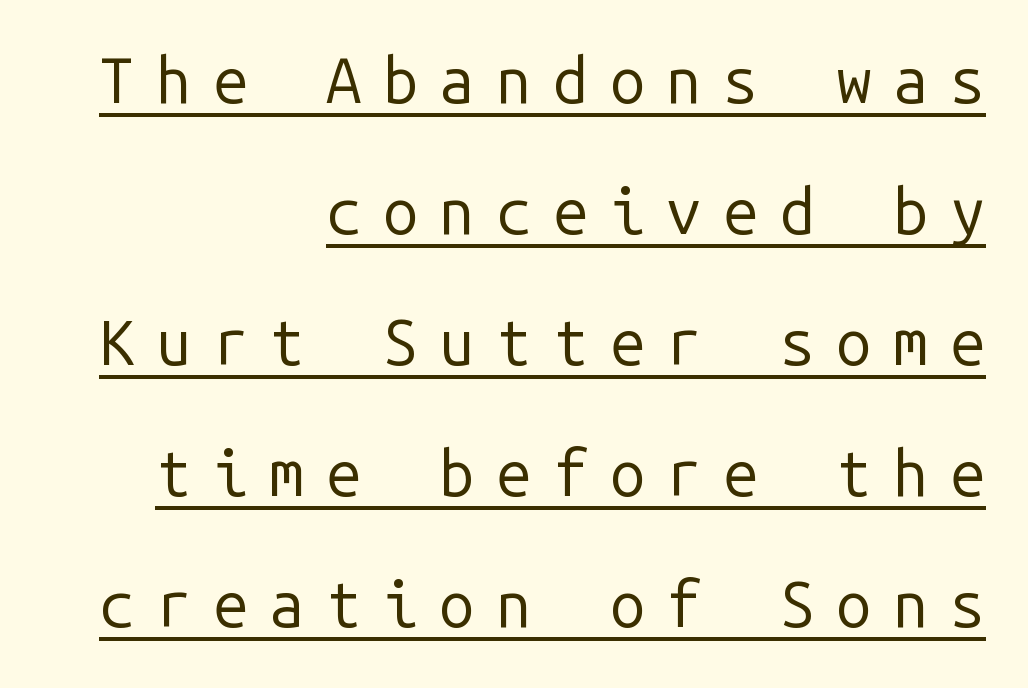
Q: Is the text bold? A: No.
Q: Is the text italic (slanted)? A: No, it is upright.
Q: Is the typeface a serif or a sans-serif typeface? A: Sans-serif.
Q: Is the text underlined? A: Yes.
Q: How is the paragraph aligned? A: Right-aligned.
Q: Is the spacing between letters normal or unusually wide? A: Unusually wide.
Q: Is the spacing between lines tight, normal or loose? A: Loose.
Q: Width (condensed, normal, or wide)? A: Normal.
Q: Stroke contrast? A: Low.
Q: x-height? A: Medium.
Q: Monospaced? A: Yes.
